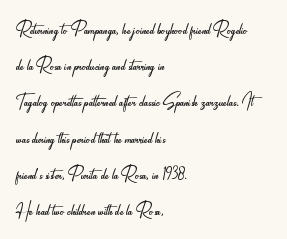
The cut favours lightness, reaching ordinary text weight at its darkest. Left-aligned paragraph, ragged on the right. There is no visible air inserted between adjacent glyphs. Has an underline been added? It has not. Leading matches the norm, producing a regular column.
